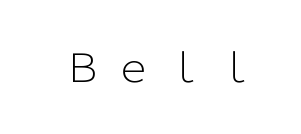
The image shows 39 px light sans-serif type, upright; set unusually wide letter spacing (+0.3 em), not underlined; low stroke contrast and a medium x-height.
